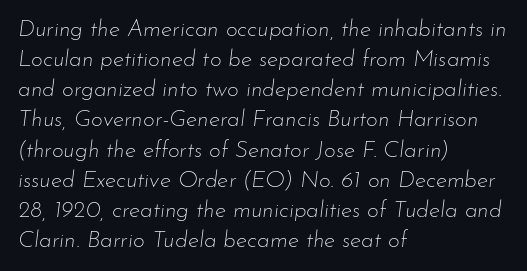
Q: Is the text bold? A: No.
Q: Is the text italic (slanted)? A: Yes, it leans right by about 7 degrees.
Q: Is the text underlined? A: No.
Q: How is the paragraph aligned? A: Left-aligned.
Q: Is the spacing between letters normal or unusually wide? A: Normal.
Q: Is the spacing between lines tight, normal or loose? A: Normal.
